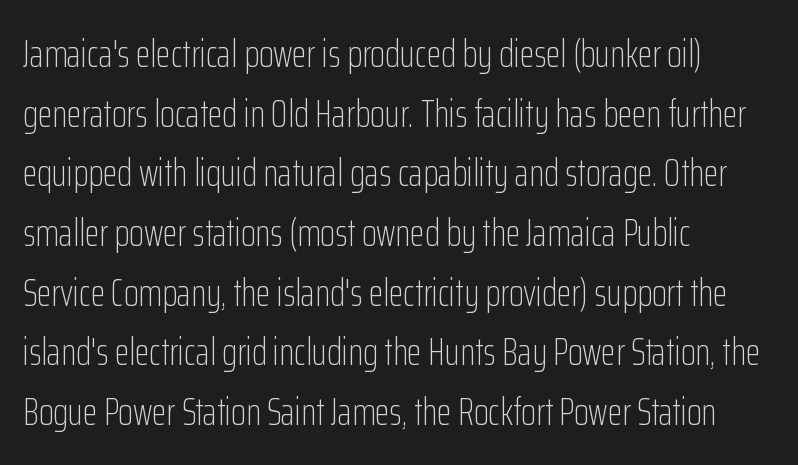
The image shows 38 px light, condensed sans-serif type, upright; set left-aligned, normal line spacing (1.57x), normal letter spacing, not underlined; low stroke contrast and a medium x-height.
